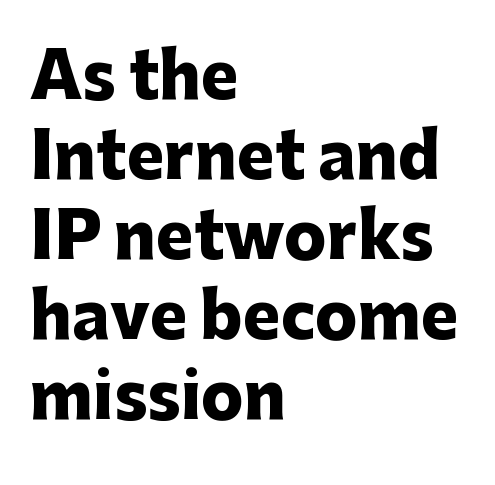
These lines carry a lot of weight — the face is fully bold. The font's upright variant was chosen for this text. Check the space under the baseline: it is left empty. Line spacing here is normal. Does the copy run flush right? No — it runs flush left.
